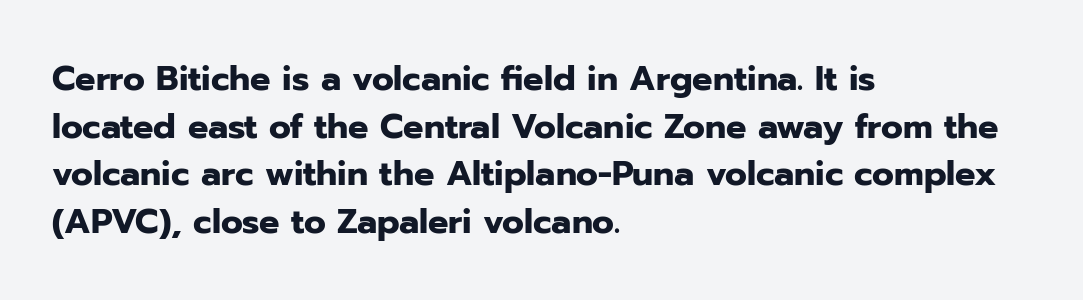
Descenders are the only things crossing below the line. Evenly set lines give the paragraph a standard silhouette. These lines keep a tight, regular rhythm from letter to letter. Every letter is thick-stroked: bold, no question. The typeface chosen for these lines omits serifs.
